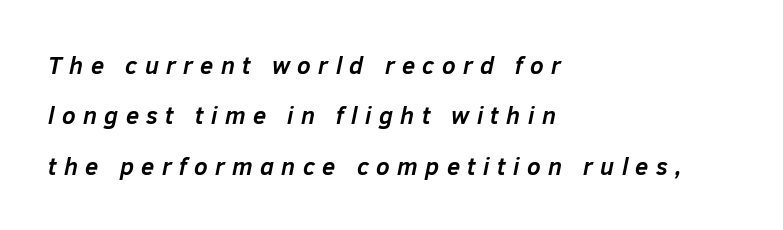
{"italic": "yes", "lean": "right", "slant_degrees": 12, "bold": "yes", "underline": "no", "align": "left", "line_spacing": "loose", "line_spacing_ratio": 2.1, "letter_spacing": "wide", "letter_spacing_em": 0.31, "glyph_px": 24}
